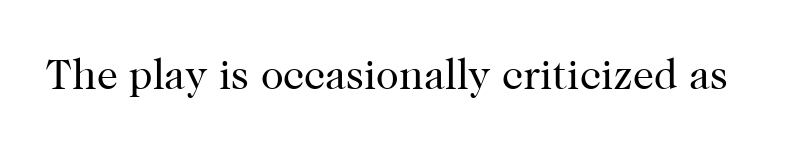
Q: Is the text bold? A: No.
Q: Is the text italic (slanted)? A: No, it is upright.
Q: Is the typeface a serif or a sans-serif typeface? A: Serif.
Q: Is the text underlined? A: No.
Q: Is the spacing between letters normal or unusually wide? A: Normal.
Q: Width (condensed, normal, or wide)? A: Normal.
Q: Stroke contrast? A: High.
Q: x-height? A: Medium.
Q: Monospaced? A: No.
